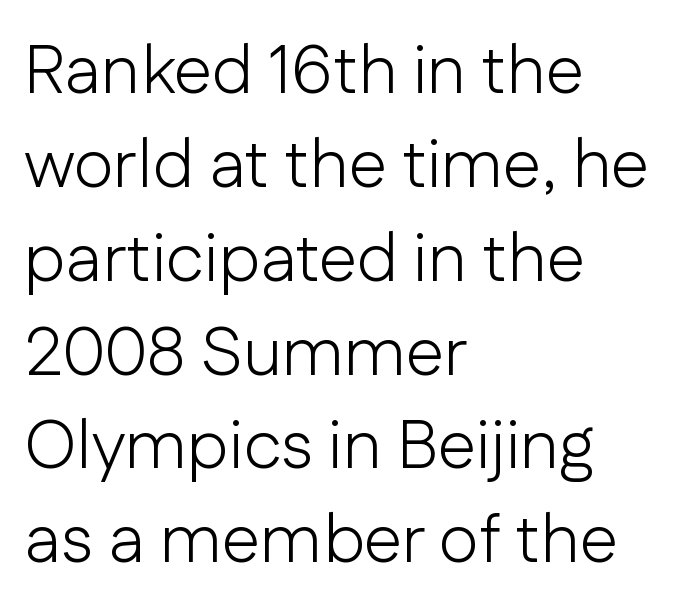
Q: Is the text bold? A: No.
Q: Is the text italic (slanted)? A: No, it is upright.
Q: Is the typeface a serif or a sans-serif typeface? A: Sans-serif.
Q: Is the text underlined? A: No.
Q: How is the paragraph aligned? A: Left-aligned.
Q: Is the spacing between letters normal or unusually wide? A: Normal.
Q: Is the spacing between lines tight, normal or loose? A: Normal.
Q: Width (condensed, normal, or wide)? A: Normal.
Q: Stroke contrast? A: Low.
Q: x-height? A: Medium.
Q: Monospaced? A: No.
